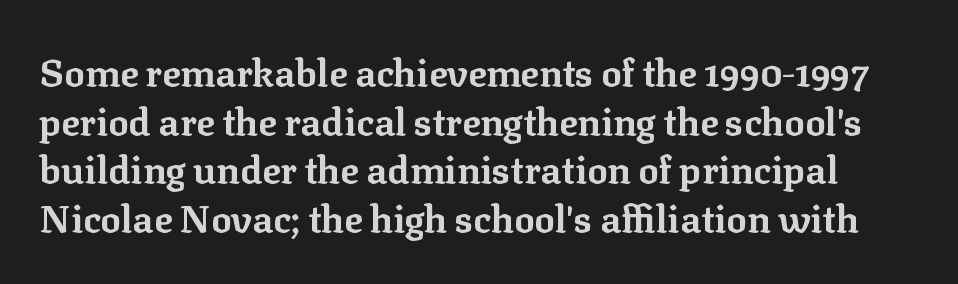
Q: Is the text bold? A: Yes.
Q: Is the text italic (slanted)? A: No, it is upright.
Q: Is the typeface a serif or a sans-serif typeface? A: Serif.
Q: Is the text underlined? A: No.
Q: Is the spacing between letters normal or unusually wide? A: Normal.
Q: Is the spacing between lines tight, normal or loose? A: Normal.
Q: Width (condensed, normal, or wide)? A: Normal.
Q: Stroke contrast? A: Low.
Q: x-height? A: Medium.
Q: Monospaced? A: No.
